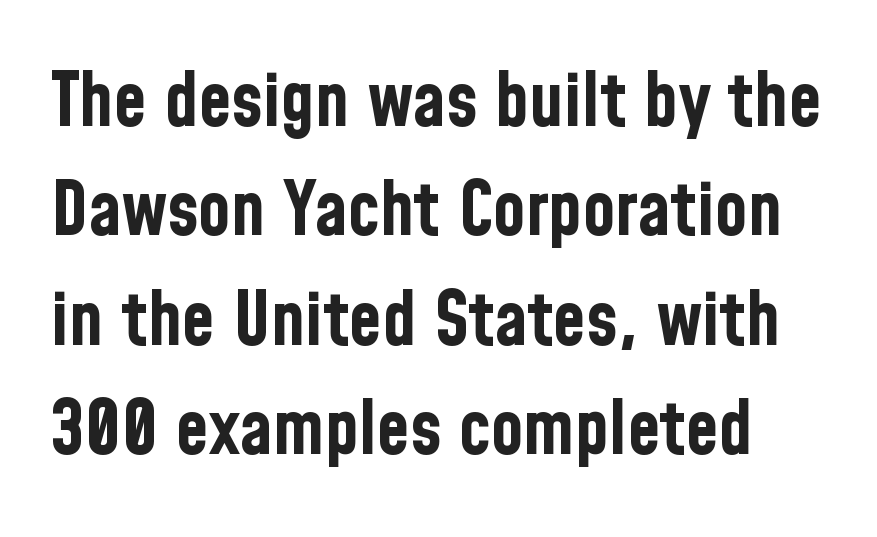
Q: Is the text bold? A: Yes.
Q: Is the text italic (slanted)? A: No, it is upright.
Q: Is the typeface a serif or a sans-serif typeface? A: Sans-serif.
Q: Is the text underlined? A: No.
Q: Is the spacing between letters normal or unusually wide? A: Normal.
Q: Is the spacing between lines tight, normal or loose? A: Normal.
Q: Width (condensed, normal, or wide)? A: Condensed.
Q: Stroke contrast? A: Low.
Q: x-height? A: Medium.
Q: Monospaced? A: No.
